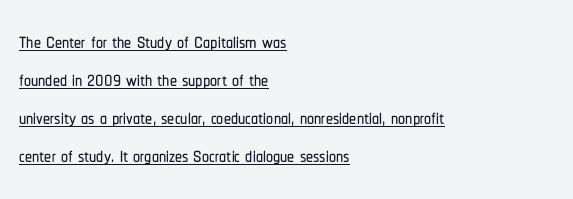
{"serif": "no", "italic": "no", "width": "condensed", "stroke_contrast": "low", "x_height": "medium", "monospaced": "no", "underline": "yes", "align": "left", "line_spacing": "normal", "line_spacing_ratio": 1.36, "letter_spacing": "normal", "letter_spacing_em": 0.0, "glyph_px": 28}
